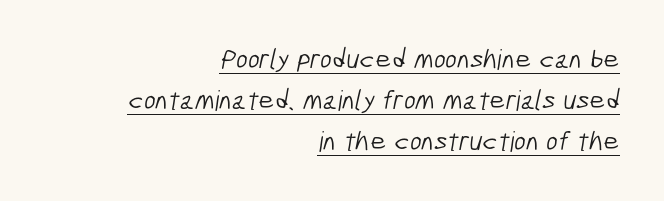
The image shows 28 px light, condensed sans-serif type; set right-aligned, normal line spacing (1.46x), normal letter spacing, underlined; low stroke contrast and a medium x-height.
